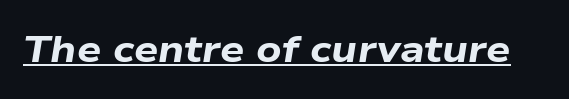
{"italic": "yes", "lean": "right", "slant_degrees": 9, "bold": "yes", "weight": "bold", "width": "wide", "stroke_contrast": "low", "x_height": "medium", "monospaced": "no", "underline": "yes", "letter_spacing": "normal", "letter_spacing_em": 0.0, "glyph_px": 38}
